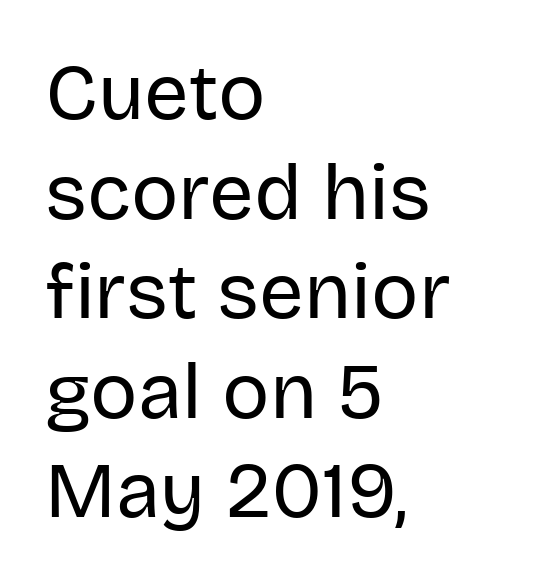
Short note: letters normally spaced. Whoever set this chose a conventional vertical rhythm. Think of a printed novel: that variable character pitch is what you see here. Font category for this specimen: sans-serif. Summary of weight: not heavy and not bold.
